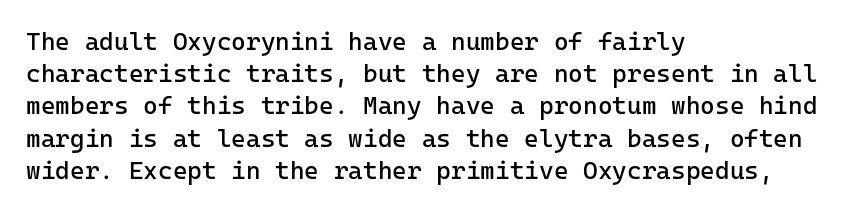
Q: Is the text bold? A: No.
Q: Is the text italic (slanted)? A: No, it is upright.
Q: Is the text underlined? A: No.
Q: How is the paragraph aligned? A: Left-aligned.
Q: Is the spacing between letters normal or unusually wide? A: Normal.
Q: Is the spacing between lines tight, normal or loose? A: Normal.
